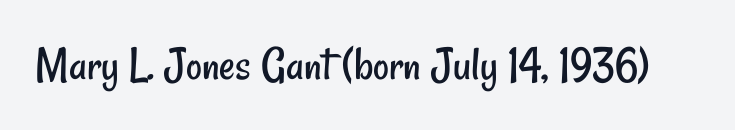
{"serif": "no", "bold": "no", "weight": "regular", "width": "condensed", "stroke_contrast": "low", "x_height": "small", "monospaced": "no", "underline": "no", "letter_spacing": "normal", "letter_spacing_em": 0.0, "glyph_px": 49}
